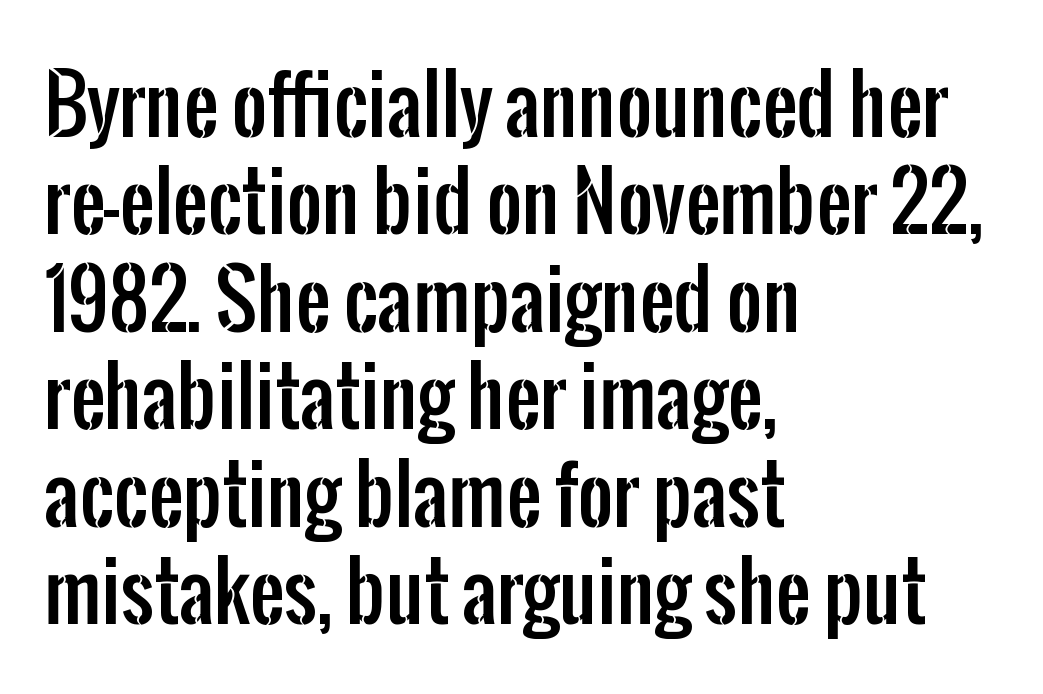
Q: Is the text italic (slanted)? A: No, it is upright.
Q: Is the typeface a serif or a sans-serif typeface? A: Sans-serif.
Q: Is the text underlined? A: No.
Q: How is the paragraph aligned? A: Left-aligned.
Q: Is the spacing between letters normal or unusually wide? A: Normal.
Q: Is the spacing between lines tight, normal or loose? A: Normal.
Q: Width (condensed, normal, or wide)? A: Condensed.
Q: Stroke contrast? A: Low.
Q: x-height? A: Medium.
Q: Monospaced? A: No.
